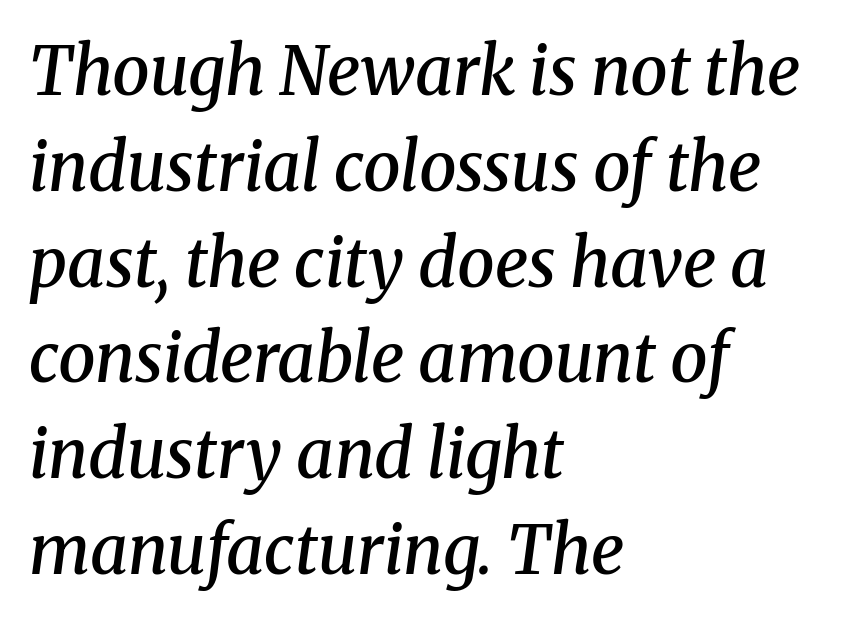
Looking at the ascenders, they clearly lean. Letters rest on an invisible, unmarked baseline. Weight: semibold (demi). Each word holds together tightly as a unit, with standard inter-letter gaps. Do the characters align in a grid? No, the font is proportional. Is there much room between lines? A standard amount, neither cramped nor airy.
